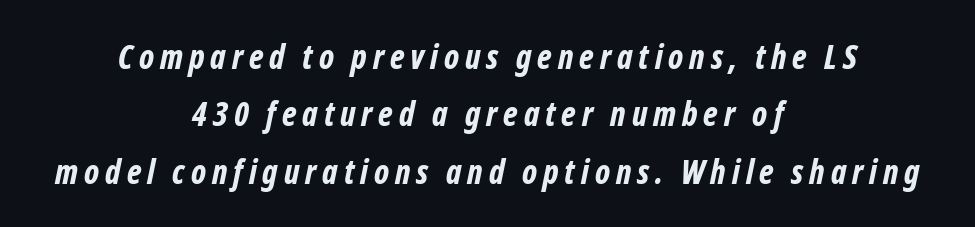
Q: Is the text bold? A: Yes.
Q: Is the text italic (slanted)? A: Yes, it leans right by about 12 degrees.
Q: Is the text underlined? A: No.
Q: How is the paragraph aligned? A: Centered.
Q: Width (condensed, normal, or wide)? A: Condensed.
Q: Stroke contrast? A: Low.
Q: x-height? A: Medium.
Q: Monospaced? A: No.
